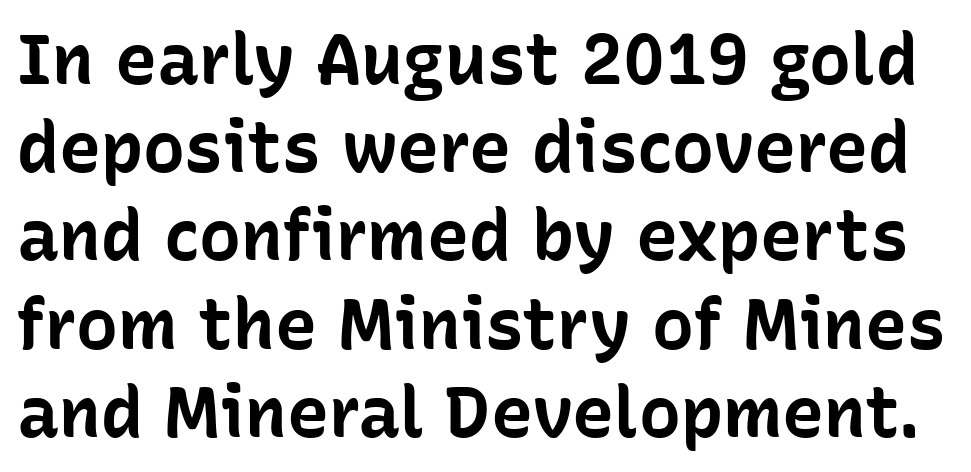
{"serif": "no", "italic": "no", "bold": "yes", "weight": "bold", "width": "normal", "stroke_contrast": "low", "x_height": "medium", "monospaced": "no", "underline": "no", "line_spacing": "normal", "line_spacing_ratio": 1.26, "letter_spacing": "normal", "letter_spacing_em": 0.0, "glyph_px": 70}
